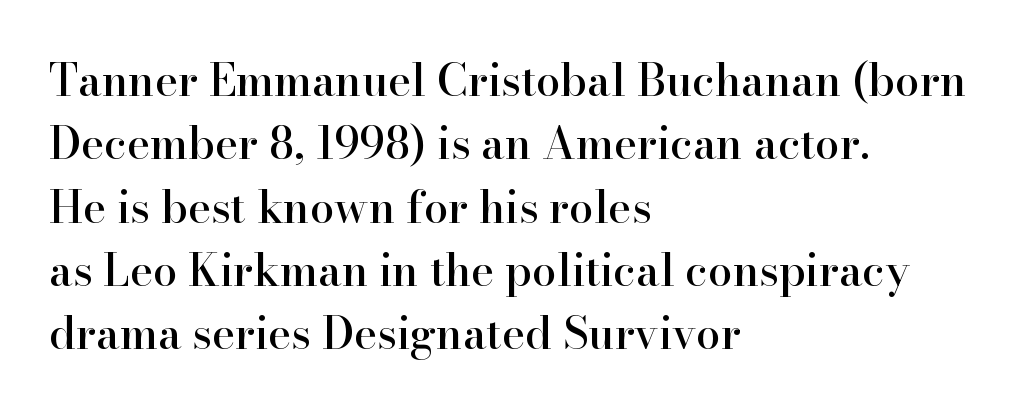
{"serif": "yes", "italic": "no", "width": "normal", "stroke_contrast": "high", "x_height": "small", "monospaced": "no", "underline": "no", "align": "left", "line_spacing": "normal", "line_spacing_ratio": 1.44, "letter_spacing": "normal", "letter_spacing_em": 0.0, "glyph_px": 44}
